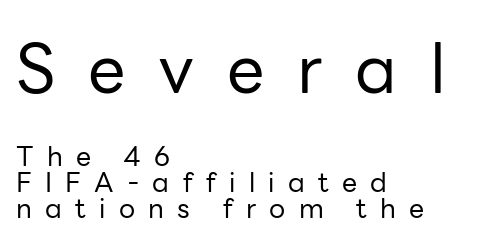
Q: Is the text bold? A: No.
Q: Is the text italic (slanted)? A: No, it is upright.
Q: Is the typeface a serif or a sans-serif typeface? A: Sans-serif.
Q: Is the text underlined? A: No.
Q: How is the paragraph aligned? A: Left-aligned.
Q: Is the spacing between letters normal or unusually wide? A: Unusually wide.
Q: Is the spacing between lines tight, normal or loose? A: Tight.
Q: Which block of text is set in a larger size, the first (top) or the second (bottom)? A: The first (top) one.
Q: Width (condensed, normal, or wide)? A: Normal.
Q: Stroke contrast? A: Low.
Q: x-height? A: Medium.
Q: Monospaced? A: No.
